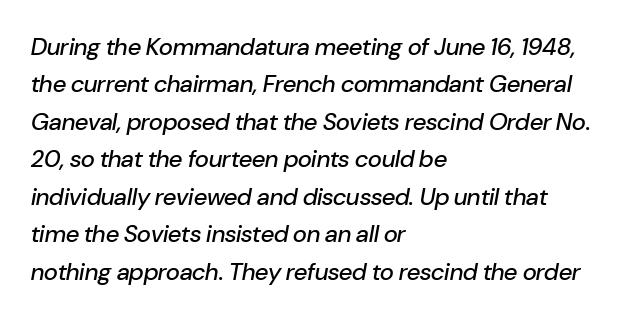
The image shows 24 px text type, italic (leaning right); set left-aligned, normal line spacing (1.56x), normal letter spacing, not underlined.
